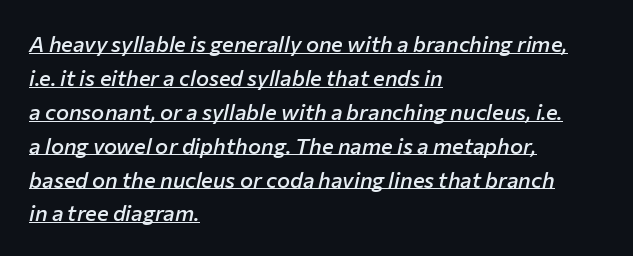
{"italic": "yes", "lean": "right", "slant_degrees": 12, "bold": "semi", "underline": "yes", "align": "left", "line_spacing": "normal", "line_spacing_ratio": 1.54, "letter_spacing": "normal", "letter_spacing_em": 0.0, "glyph_px": 22}
